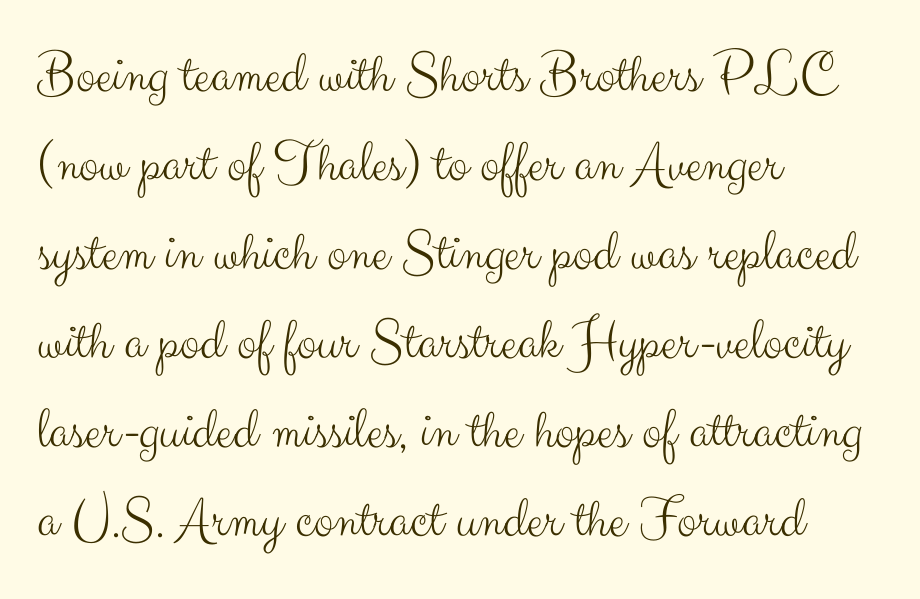
The passage shown stacks its lines at a standard gap. This sample has the flowing, uneven cadence of proportional lettering. A sans-serif font was chosen for this passage. Bare-footed words on every line. This sample uses plain, unmodified letter spacing.
